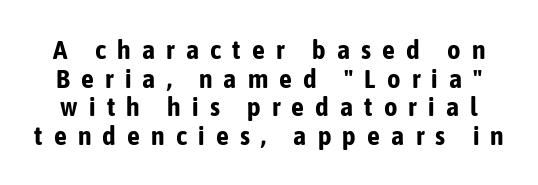
Vertical strokes here are truly vertical. The glyphs have the mass of a bold cut. The vertical gap from one line to the next is small. Words float on clear page, feet unadorned. Tracking here is generous; glyphs stand well apart from one another.
